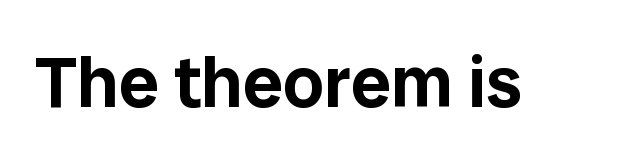
The text was rendered using a sans face with plain stroke endings. Between one letter and the next there's only the usual sliver of space. Looks like regular typesetting: each glyph gets only the width it needs. Words float on clear page, feet unadorned. The font's upright variant was chosen for this text.
